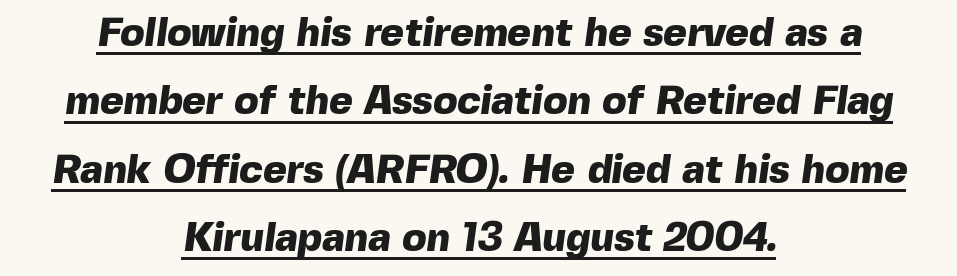
{"serif": "no", "bold": "yes", "weight": "heavy", "width": "normal", "x_height": "medium", "monospaced": "no", "underline": "yes", "align": "center", "line_spacing_ratio": 1.71, "letter_spacing": "normal", "letter_spacing_em": 0.0, "glyph_px": 40}
